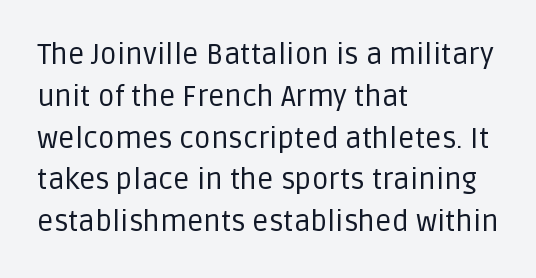
The passage shown is typed in a proportional face where columns would drift. The face looks like a standard text weight, possibly lighter. Letter spacing: default. Do the letters lean? They stand straight. Whoever set this chose a conventional vertical rhythm.
